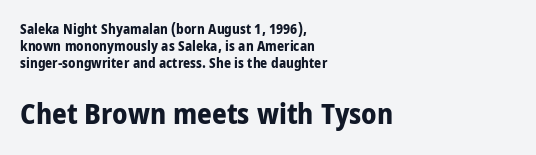
{"serif": "no", "italic": "no", "bold": "yes", "weight": "bold", "width": "condensed", "stroke_contrast": "low", "x_height": "large", "monospaced": "no", "underline": "no", "align": "left", "line_spacing_ratio": 1.23, "letter_spacing": "normal", "letter_spacing_em": 0.0, "larger_block": "second", "size_ratio": 2.07, "glyph_px": 29}
